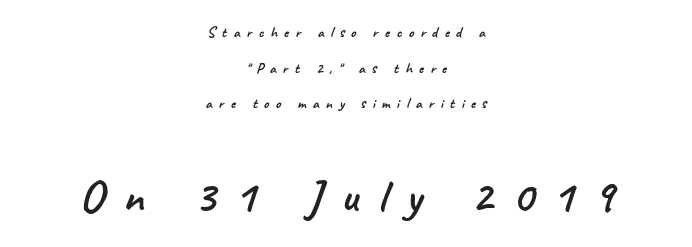
Q: Is the typeface a serif or a sans-serif typeface? A: Sans-serif.
Q: Is the text underlined? A: No.
Q: How is the paragraph aligned? A: Centered.
Q: Is the spacing between letters normal or unusually wide? A: Unusually wide.
Q: Is the spacing between lines tight, normal or loose? A: Loose.
Q: Which block of text is set in a larger size, the first (top) or the second (bottom)? A: The second (bottom) one.
Q: Width (condensed, normal, or wide)? A: Normal.
Q: Stroke contrast? A: Low.
Q: x-height? A: Small.
Q: Monospaced? A: No.
